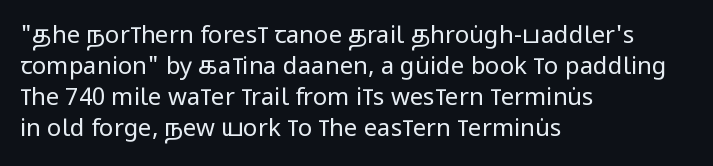
The image shows 24 px text type, upright; set left-aligned, normal line spacing (1.29x), normal letter spacing, not underlined.
